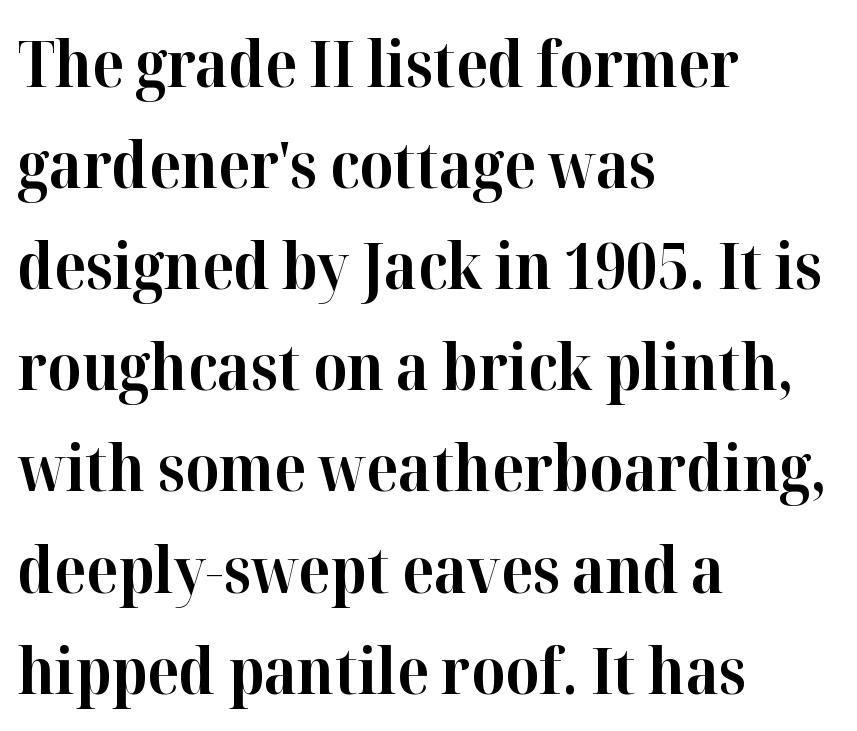
{"serif": "yes", "italic": "no", "bold": "yes", "weight": "bold", "width": "normal", "stroke_contrast": "high", "x_height": "medium", "monospaced": "no", "underline": "no", "align": "left", "line_spacing": "normal", "line_spacing_ratio": 1.58, "letter_spacing": "normal", "letter_spacing_em": 0.0, "glyph_px": 64}
